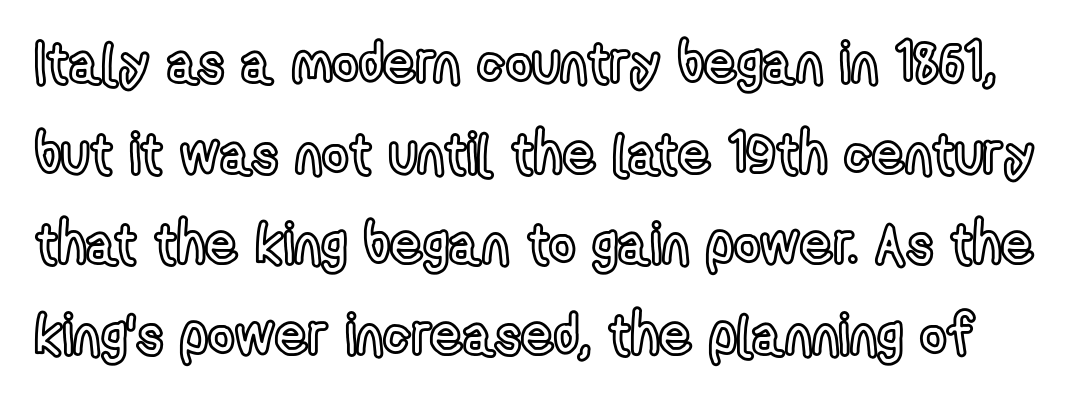
Q: Is the text italic (slanted)? A: No, it is upright.
Q: Is the text underlined? A: No.
Q: Is the spacing between letters normal or unusually wide? A: Normal.
Q: Is the spacing between lines tight, normal or loose? A: Normal.
Q: Width (condensed, normal, or wide)? A: Condensed.
Q: x-height? A: Medium.
Q: Monospaced? A: No.
